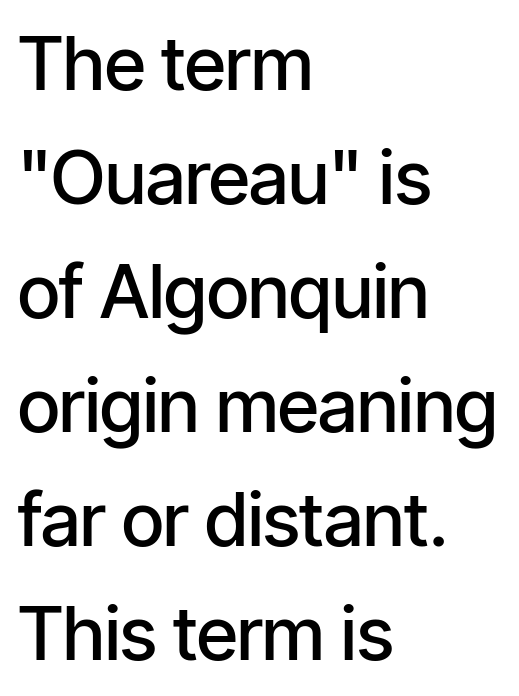
Q: Is the text bold? A: Semi-bold.
Q: Is the text italic (slanted)? A: No, it is upright.
Q: Is the typeface a serif or a sans-serif typeface? A: Sans-serif.
Q: Is the text underlined? A: No.
Q: How is the paragraph aligned? A: Left-aligned.
Q: Is the spacing between letters normal or unusually wide? A: Normal.
Q: Is the spacing between lines tight, normal or loose? A: Normal.
Q: Width (condensed, normal, or wide)? A: Condensed.
Q: Stroke contrast? A: Low.
Q: x-height? A: Medium.
Q: Monospaced? A: No.
